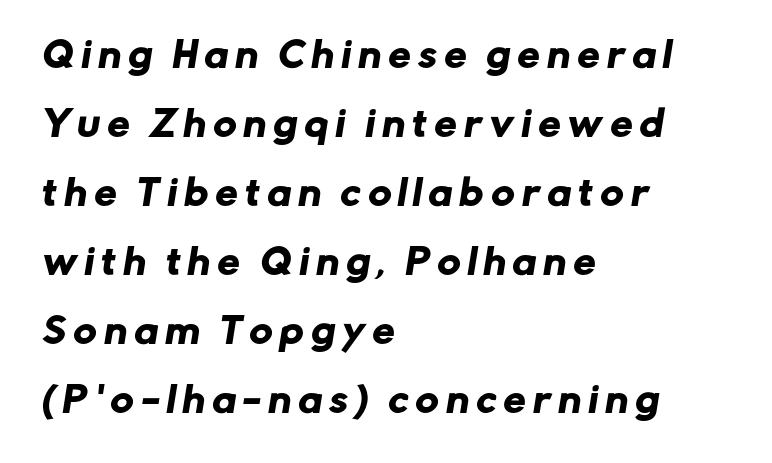
This is sans-serif lettering, the kind often seen on screens and signage. The type is letterspaced generously, with wide tracking. A student would call this left alignment; a typographer would say flush left, rag right. This rendering features lettering with no underline.
